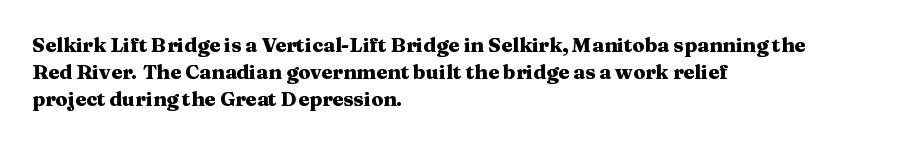
The font's upright variant was chosen for this text. Notice how the passage keeps a crisp vertical edge on the left only. Honestly, the row spacing looks completely unremarkable. Bare-footed words on every line.
